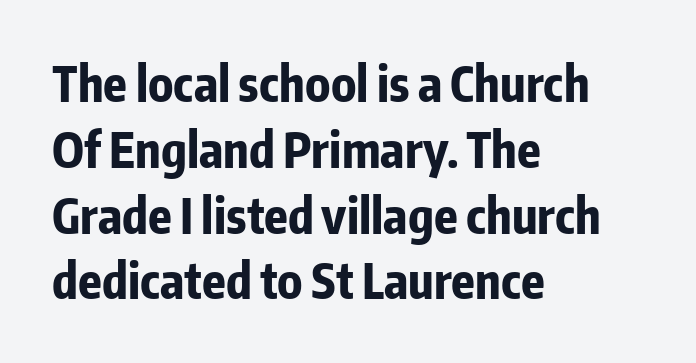
Q: Is the text bold? A: Yes.
Q: Is the text italic (slanted)? A: No, it is upright.
Q: Is the typeface a serif or a sans-serif typeface? A: Sans-serif.
Q: Is the text underlined? A: No.
Q: How is the paragraph aligned? A: Left-aligned.
Q: Is the spacing between letters normal or unusually wide? A: Normal.
Q: Is the spacing between lines tight, normal or loose? A: Normal.
Q: Width (condensed, normal, or wide)? A: Condensed.
Q: Stroke contrast? A: Low.
Q: x-height? A: Medium.
Q: Monospaced? A: No.
